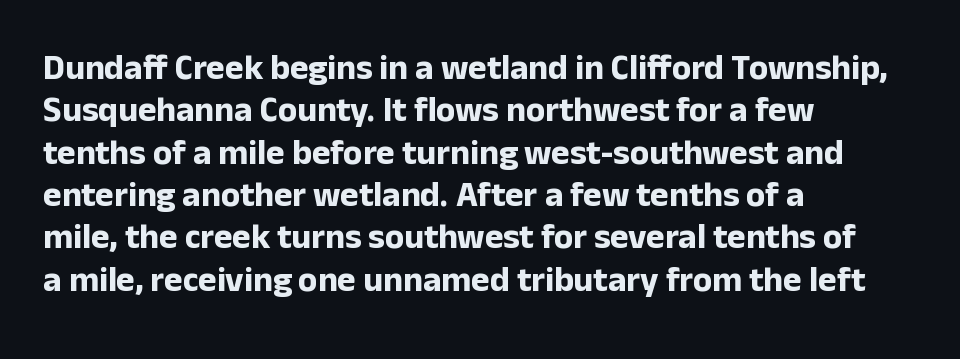
The ragged edge is on the right, which tells us the setting is flush left. In terms of letterform style, serifs are entirely absent. On the weight axis this lands at bold, roughly 700. Ordinary non-slanted type is in use. You could not count columns in this text — the font is proportionally spaced. Glyph-to-glyph distance matches everyday printed text.
